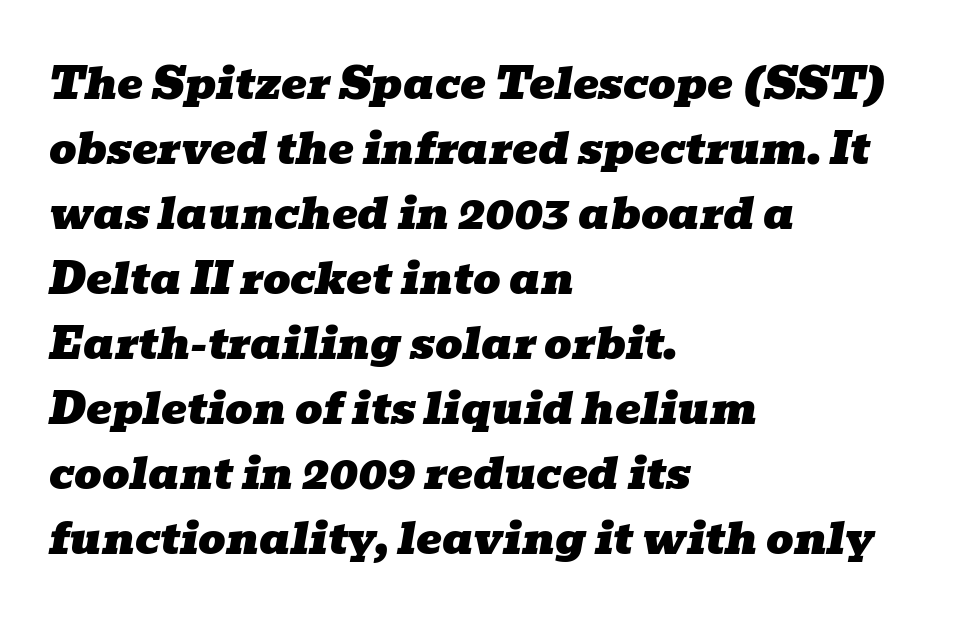
{"serif": "yes", "italic": "yes", "lean": "right", "slant_degrees": 10, "width": "wide", "stroke_contrast": "low", "x_height": "medium", "monospaced": "no", "underline": "no", "align": "left", "line_spacing": "normal", "line_spacing_ratio": 1.51, "letter_spacing": "normal", "letter_spacing_em": 0.0, "glyph_px": 43}
